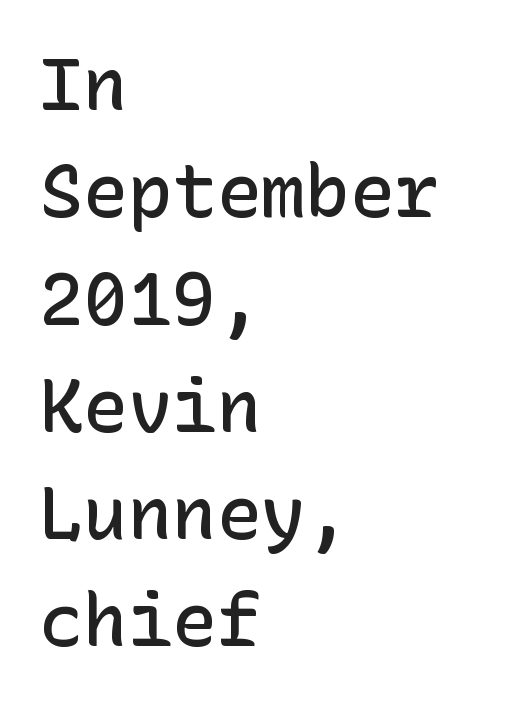
Q: Is the text bold? A: Semi-bold.
Q: Is the text italic (slanted)? A: No, it is upright.
Q: Is the typeface a serif or a sans-serif typeface? A: Sans-serif.
Q: Is the text underlined? A: No.
Q: How is the paragraph aligned? A: Left-aligned.
Q: Is the spacing between letters normal or unusually wide? A: Normal.
Q: Is the spacing between lines tight, normal or loose? A: Normal.
Q: Width (condensed, normal, or wide)? A: Normal.
Q: Stroke contrast? A: Low.
Q: x-height? A: Medium.
